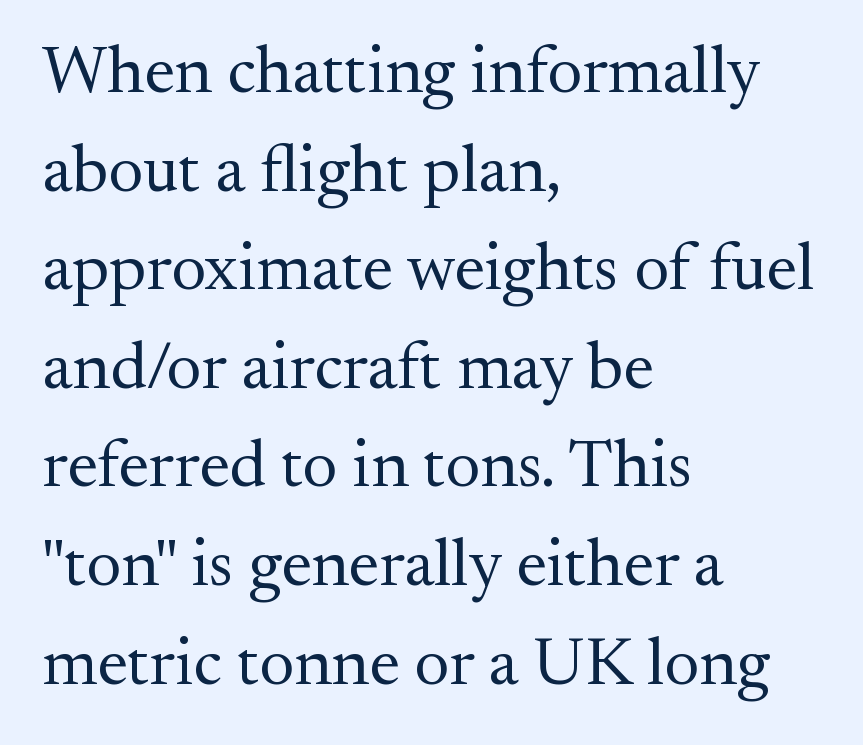
Notice how descenders clear the ascenders below comfortably — that's standard leading. Stems and bowls with no extra thickness — not bold. A typesetter would label this face a serif. The face used here is proportionally spaced, like ordinary book or web type.
